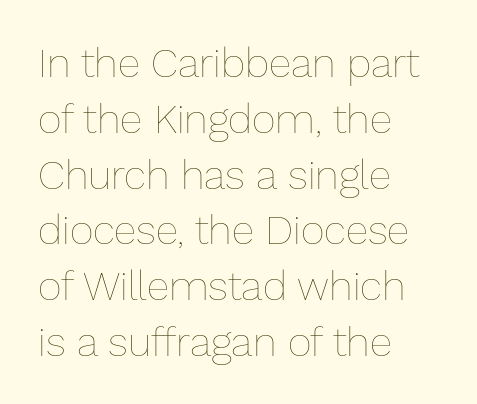
The image shows 41 px thin type, upright; set left-aligned, normal line spacing (1.36x), normal letter spacing, not underlined; low stroke contrast and a medium x-height.
